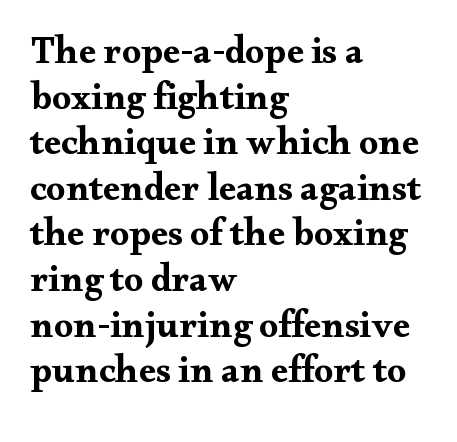
You could call the tracking neutral — neither tight nor loose. The font family rendered here belongs to the serif group. Weight check: bold — yes, fully. These lines were composed using upright roman letters. The rendering uses natural spacing where letterforms have individual widths. The lines in this sample share a left origin and differ only in where they stop.
